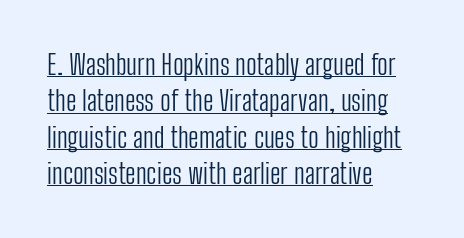
{"serif": "no", "italic": "no", "bold": "no", "weight": "light", "width": "condensed", "stroke_contrast": "low", "x_height": "medium", "monospaced": "no", "underline": "yes", "align": "left", "line_spacing": "normal", "line_spacing_ratio": 1.3, "letter_spacing": "normal", "letter_spacing_em": 0.0, "glyph_px": 28}
